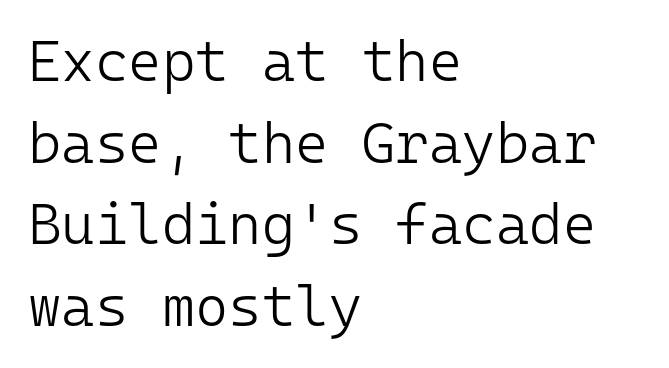
The image shows 57 px light sans-serif type, upright, monospaced; set left-aligned, normal line spacing (1.43x), normal letter spacing, not underlined; low stroke contrast and a medium x-height.
